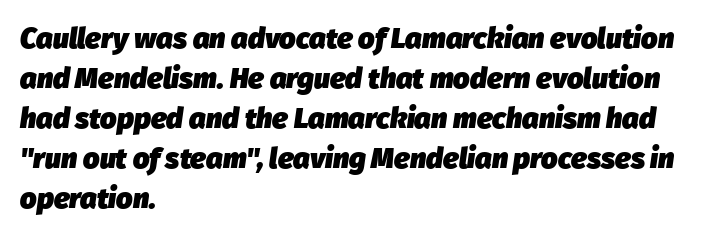
The image shows 29 px heavy type, italic (leaning right); set left-aligned, normal line spacing (1.38x), normal letter spacing, not underlined; low stroke contrast and a medium x-height.
